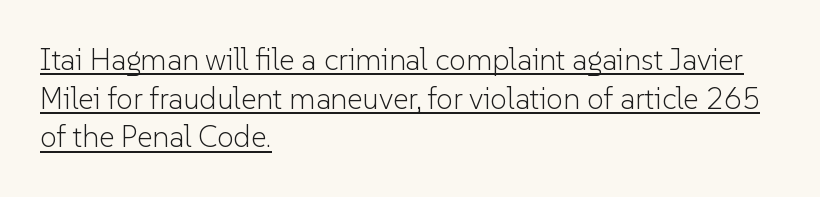
Students, observe: this is what conventionally led text looks like. Think of a printed novel: that variable character pitch is what you see here. Does the lettering tilt? It doesn't — this is upright. Default kerning and tracking; the words read as compact shapes.
